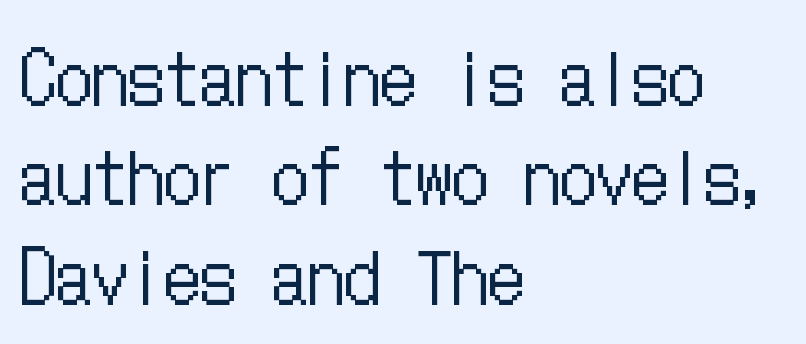
The image shows 72 px regular-weight, condensed type, upright; set left-aligned, normal line spacing (1.38x), normal letter spacing, not underlined; low stroke contrast and a medium x-height.
